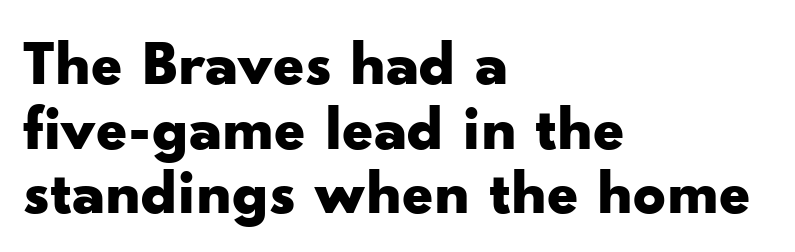
The image shows 64 px bold, wide sans-serif type, upright; set left-aligned, tight line spacing (1.01x), normal letter spacing, not underlined; low stroke contrast and a small x-height.
